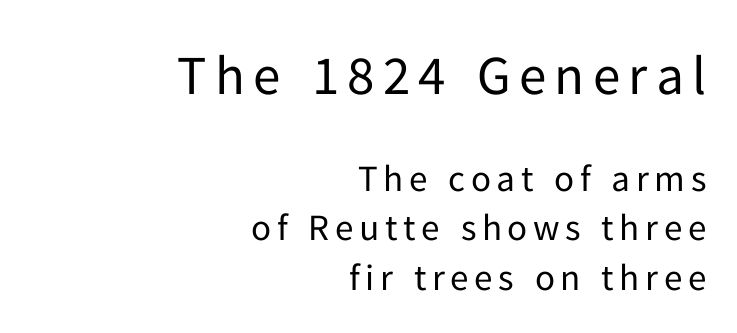
The face looks like a standard text weight, possibly lighter. Proportional: the letters do not fall into vertical columns. Typeset ragged left — the right edge is the straight one. No word sits above an underline.
